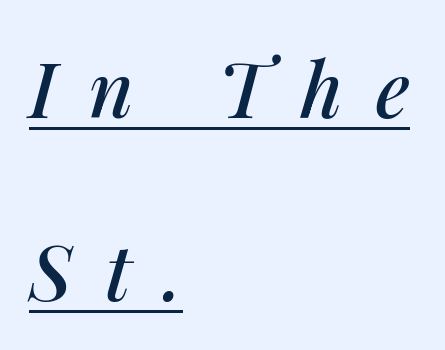
The image shows 76 px text type, italic (leaning right); set left-aligned, loose line spacing (2.41x), unusually wide letter spacing (+0.43 em), underlined; medium stroke contrast and a medium x-height.
